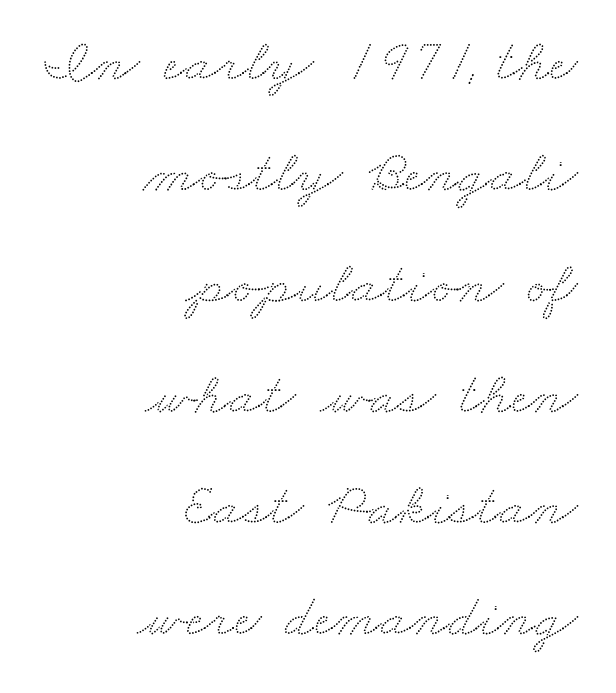
The image shows 60 px wide type; set right-aligned, line spacing 1.85x, normal letter spacing, not underlined; low stroke contrast and a small x-height.
